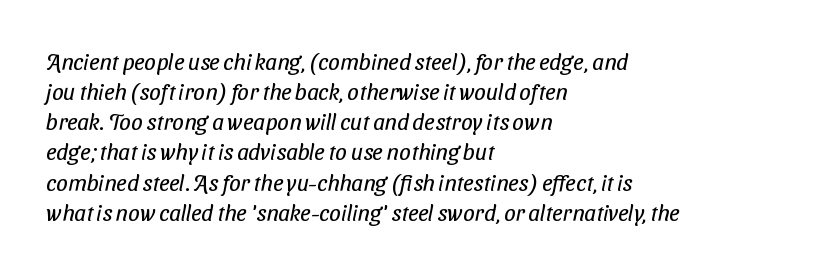
The gaps between neighbouring characters are ordinary and unremarkable. Left-aligned paragraph, ragged on the right. Weight: in the light-to-regular range. Honestly, there is no underline to notice here at all. These lines sit exactly where default settings would place them.
